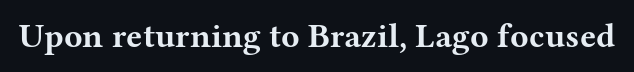
The image shows 34 px bold, wide serif type, upright; set normal letter spacing, not underlined; medium stroke contrast and a medium x-height.
